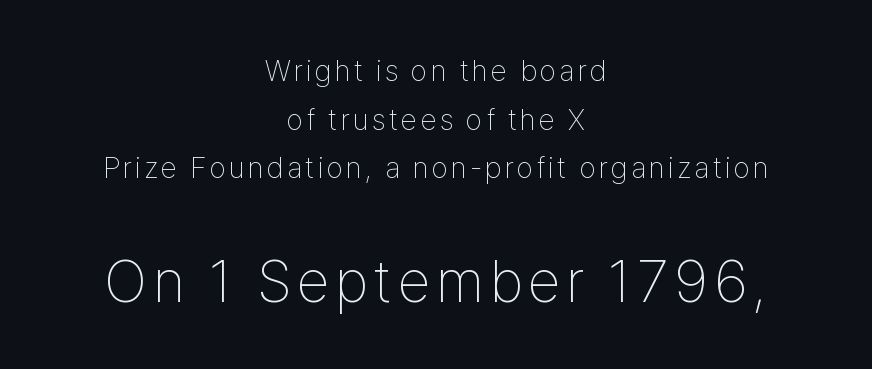
{"serif": "no", "italic": "no", "bold": "no", "weight": "thin", "width": "condensed", "stroke_contrast": "low", "x_height": "medium", "monospaced": "no", "underline": "no", "align": "center", "line_spacing": "normal", "line_spacing_ratio": 1.62, "larger_block": "second", "size_ratio": 1.97, "glyph_px": 59}
